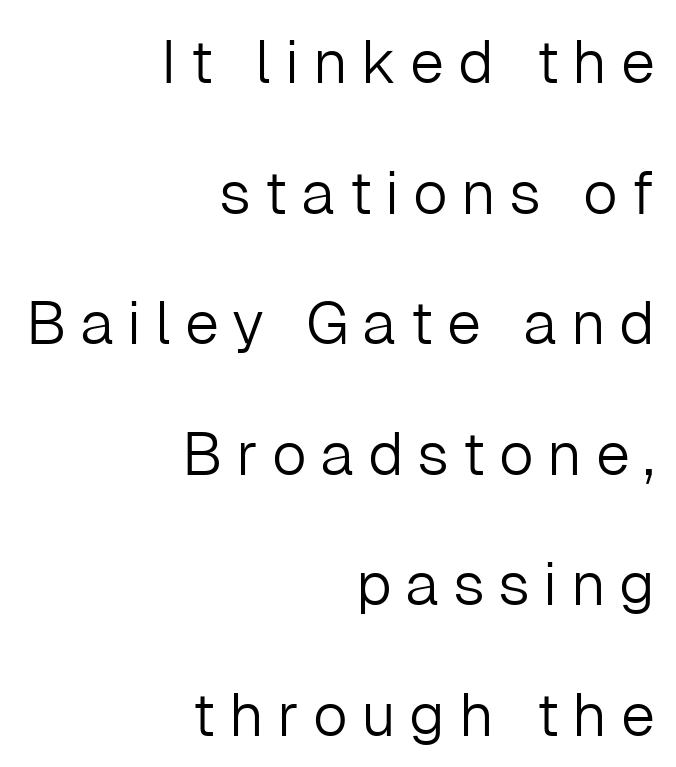
Q: Is the text bold? A: No.
Q: Is the text italic (slanted)? A: No, it is upright.
Q: Is the typeface a serif or a sans-serif typeface? A: Sans-serif.
Q: Is the text underlined? A: No.
Q: How is the paragraph aligned? A: Right-aligned.
Q: Is the spacing between letters normal or unusually wide? A: Unusually wide.
Q: Is the spacing between lines tight, normal or loose? A: Loose.
Q: Width (condensed, normal, or wide)? A: Normal.
Q: Stroke contrast? A: Low.
Q: x-height? A: Medium.
Q: Monospaced? A: No.
